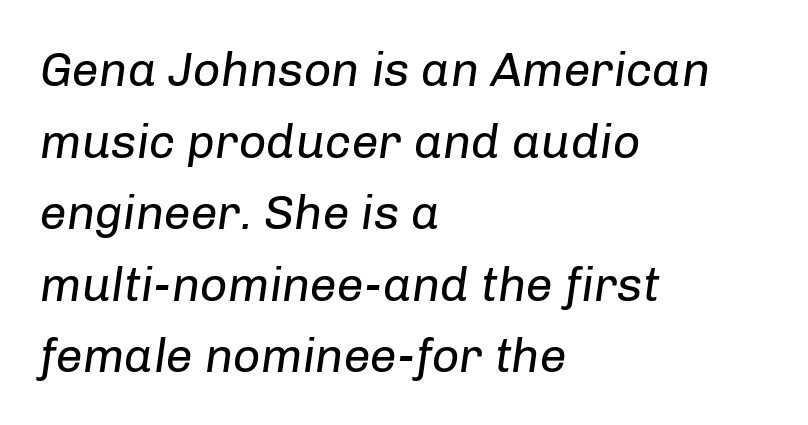
Q: Is the text bold? A: No.
Q: Is the text italic (slanted)? A: Yes, it leans right by about 8 degrees.
Q: Is the text underlined? A: No.
Q: How is the paragraph aligned? A: Left-aligned.
Q: Is the spacing between letters normal or unusually wide? A: Normal.
Q: Is the spacing between lines tight, normal or loose? A: Normal.
Q: Width (condensed, normal, or wide)? A: Normal.
Q: Stroke contrast? A: Low.
Q: x-height? A: Medium.
Q: Monospaced? A: No.
